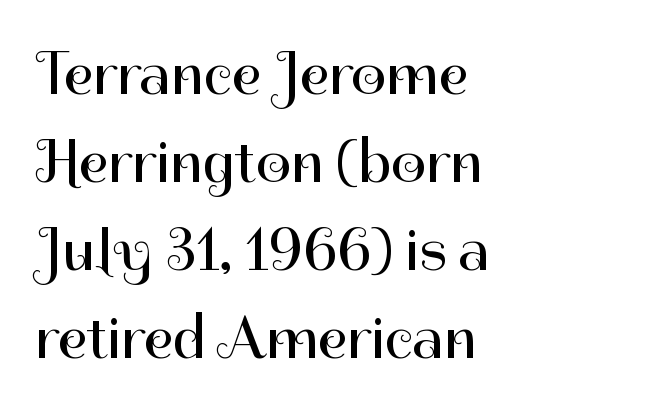
Q: Is the text bold? A: No.
Q: Is the text italic (slanted)? A: No, it is upright.
Q: Is the typeface a serif or a sans-serif typeface? A: Sans-serif.
Q: Is the text underlined? A: No.
Q: How is the paragraph aligned? A: Left-aligned.
Q: Is the spacing between letters normal or unusually wide? A: Normal.
Q: Is the spacing between lines tight, normal or loose? A: Normal.
Q: Width (condensed, normal, or wide)? A: Normal.
Q: Stroke contrast? A: High.
Q: x-height? A: Medium.
Q: Monospaced? A: No.
